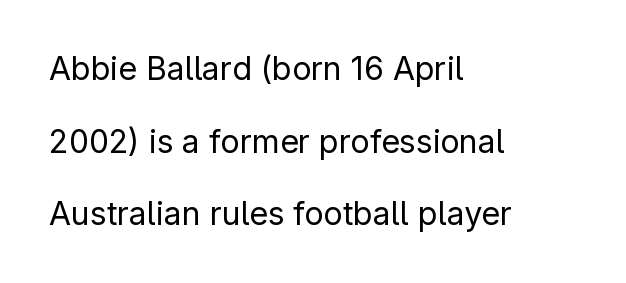
The image shows 32 px regular-weight sans-serif type, upright; set left-aligned, loose line spacing (2.27x), normal letter spacing, not underlined; low stroke contrast and a medium x-height.
